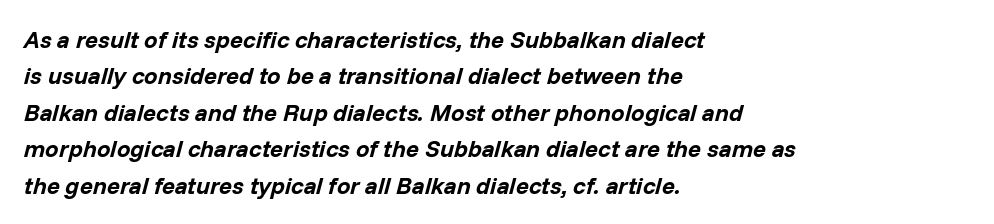
{"italic": "yes", "lean": "right", "slant_degrees": 14, "bold": "yes", "underline": "no", "align": "left", "line_spacing": "normal", "line_spacing_ratio": 1.52, "letter_spacing": "normal", "letter_spacing_em": 0.0, "glyph_px": 24}
